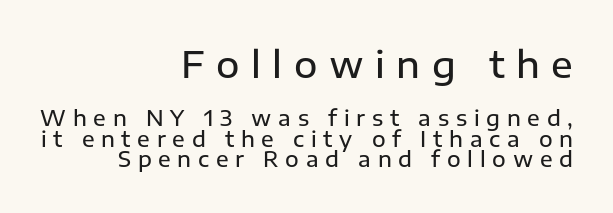
{"serif": "no", "italic": "no", "bold": "semi", "weight": "semibold", "width": "normal", "stroke_contrast": "low", "x_height": "medium", "monospaced": "no", "underline": "no", "align": "right", "line_spacing": "tight", "line_spacing_ratio": 0.98, "letter_spacing": "wide", "letter_spacing_em": 0.32, "larger_block": "first", "size_ratio": 1.71, "glyph_px": 36}
